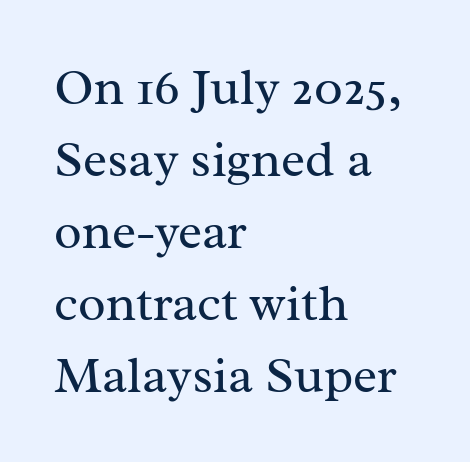
Q: Is the text bold? A: No.
Q: Is the text italic (slanted)? A: No, it is upright.
Q: Is the typeface a serif or a sans-serif typeface? A: Serif.
Q: Is the text underlined? A: No.
Q: How is the paragraph aligned? A: Left-aligned.
Q: Is the spacing between letters normal or unusually wide? A: Normal.
Q: Is the spacing between lines tight, normal or loose? A: Normal.
Q: Width (condensed, normal, or wide)? A: Normal.
Q: Stroke contrast? A: Medium.
Q: x-height? A: Medium.
Q: Monospaced? A: No.
